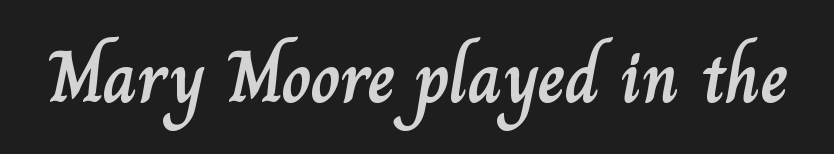
Glyph-to-glyph distance matches everyday printed text. The baseline area is clear. The passage shown is typed in a proportional face where columns would drift.
